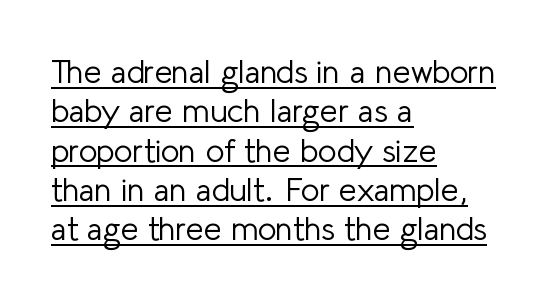
{"serif": "no", "italic": "no", "bold": "no", "weight": "light", "width": "normal", "stroke_contrast": "low", "x_height": "medium", "monospaced": "no", "underline": "yes", "align": "left", "line_spacing_ratio": 1.23, "letter_spacing": "normal", "letter_spacing_em": 0.0, "glyph_px": 32}
